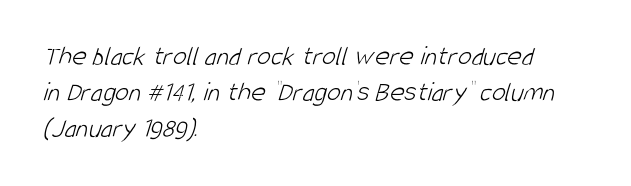
Q: Is the text bold? A: No.
Q: Is the typeface a serif or a sans-serif typeface? A: Sans-serif.
Q: Is the text underlined? A: No.
Q: How is the paragraph aligned? A: Left-aligned.
Q: Is the spacing between letters normal or unusually wide? A: Normal.
Q: Is the spacing between lines tight, normal or loose? A: Normal.
Q: Width (condensed, normal, or wide)? A: Condensed.
Q: Stroke contrast? A: Low.
Q: x-height? A: Large.
Q: Monospaced? A: No.
